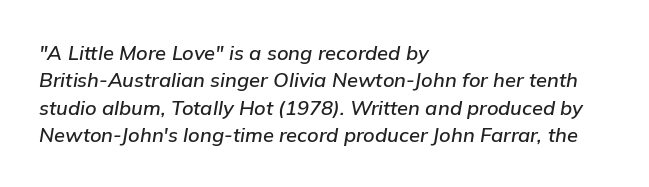
Q: Is the text italic (slanted)? A: Yes, it leans right by about 9 degrees.
Q: Is the text underlined? A: No.
Q: How is the paragraph aligned? A: Left-aligned.
Q: Is the spacing between letters normal or unusually wide? A: Normal.
Q: Is the spacing between lines tight, normal or loose? A: Normal.
